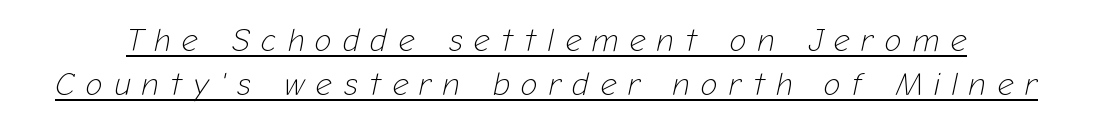
Q: Is the text bold? A: No.
Q: Is the text italic (slanted)? A: Yes, it leans right by about 12 degrees.
Q: Is the text underlined? A: Yes.
Q: Is the spacing between letters normal or unusually wide? A: Unusually wide.
Q: Is the spacing between lines tight, normal or loose? A: Normal.
Q: Width (condensed, normal, or wide)? A: Normal.
Q: Stroke contrast? A: Low.
Q: x-height? A: Medium.
Q: Monospaced? A: No.
